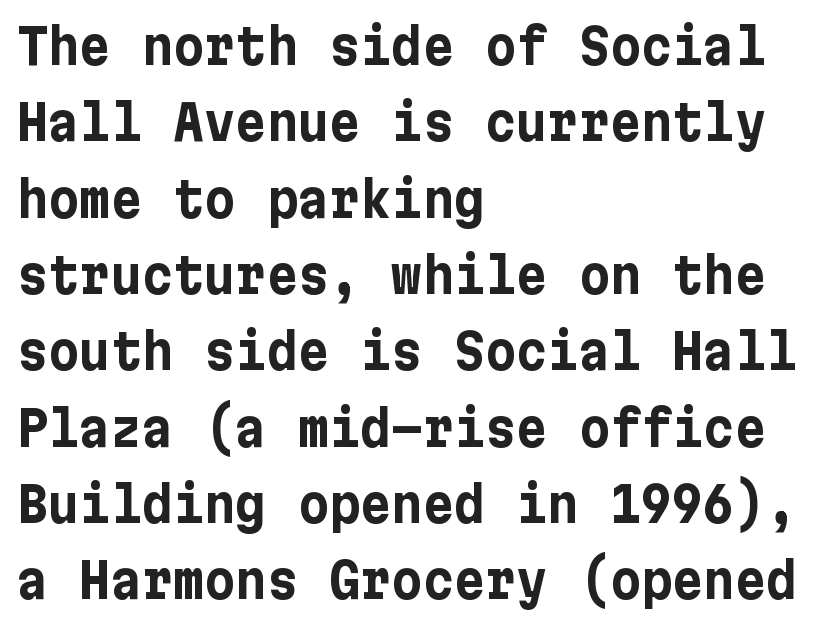
The compositor pushed each line to the left boundary. Note: no serifs on the glyphs. Between one letter and the next there's only the usual sliver of space. Caption: bold face, heavy strokes. Letters rest on an invisible, unmarked baseline.
